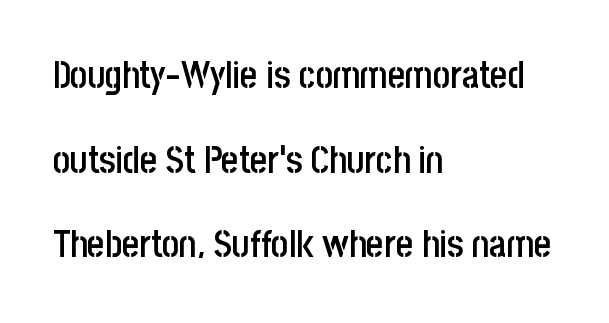
This sample has the flowing, uneven cadence of proportional lettering. Each glyph is drawn with semibold strokes, heavier than normal yet not fully bold. Check the space under the baseline: it is left empty. One glance says open: line gaps are wider than usual. Note: no serifs on the glyphs. The lettering holds an erect, upright posture throughout.
